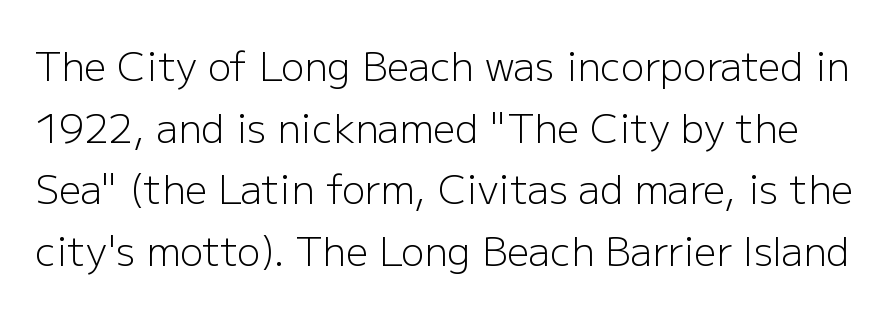
The typesetting does not lean heavy: it is not bold. Rendered with straight, roman letterforms. The letters advance in unequal steps, a hallmark of proportional type. These lines keep a tight, regular rhythm from letter to letter.
